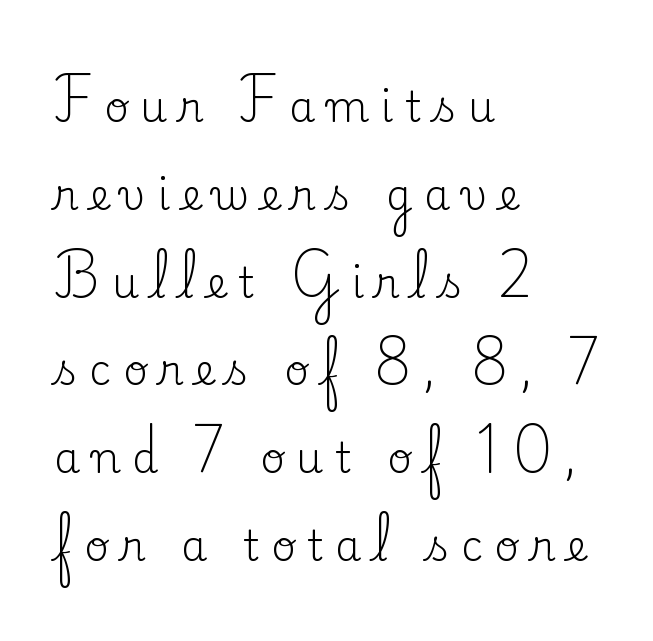
{"italic": "no", "bold": "no", "weight": "regular", "width": "normal", "stroke_contrast": "low", "x_height": "small", "monospaced": "no", "underline": "no", "align": "left", "line_spacing": "loose", "line_spacing_ratio": 2.09, "letter_spacing": "wide", "letter_spacing_em": 0.28, "glyph_px": 42}
